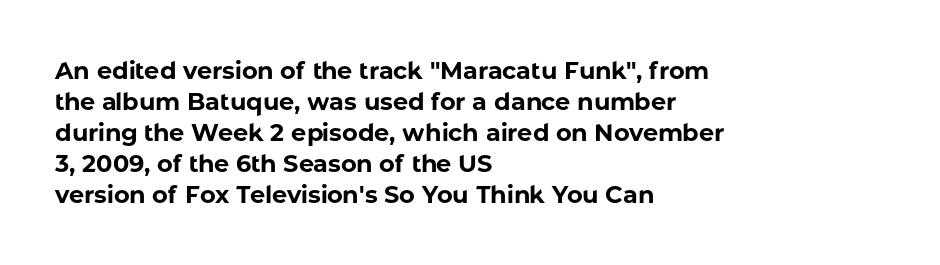
If you measured baseline to baseline, you'd find a middling distance. The specimen reads as upright at a glance. Glyph-to-glyph distance matches everyday printed text. Heavy, bold letterforms. Each row of text sits above clean, open space.
